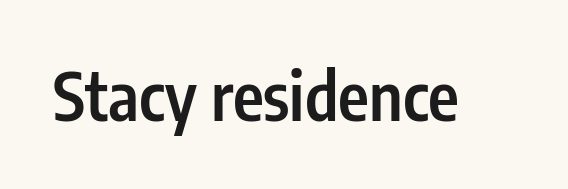
The image shows 66 px semibold, condensed sans-serif type, upright; set normal letter spacing, not underlined; low stroke contrast and a medium x-height.
